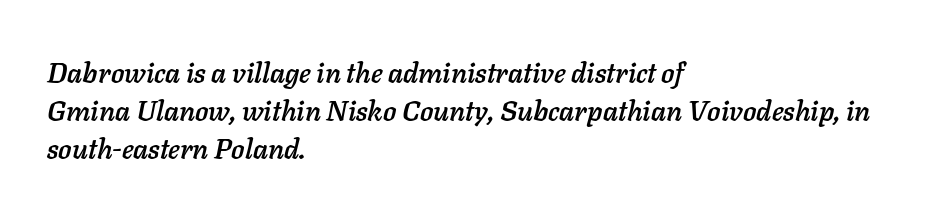
{"italic": "yes", "lean": "right", "slant_degrees": 11, "width": "normal", "stroke_contrast": "low", "x_height": "medium", "monospaced": "no", "underline": "no", "align": "left", "line_spacing": "normal", "line_spacing_ratio": 1.35, "letter_spacing": "normal", "letter_spacing_em": 0.0, "glyph_px": 28}
